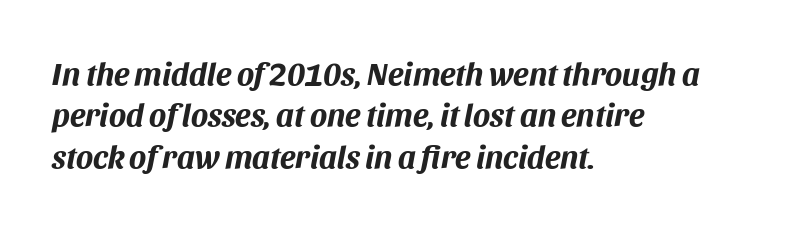
The image shows 32 px bold type, italic (leaning right); set left-aligned, normal line spacing (1.29x), normal letter spacing, not underlined; medium stroke contrast and a large x-height.
